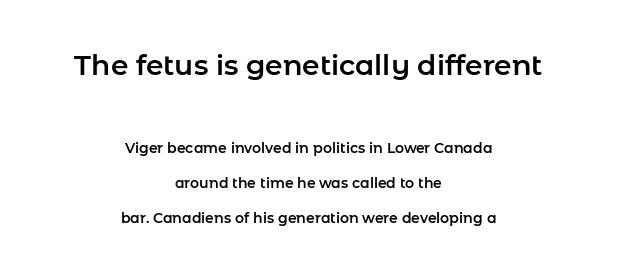
The lines are spread far apart with generous leading. Note: larger setting up top, smaller setting below. The letters advance in unequal steps, a hallmark of proportional type. These lines were composed using upright roman letters.
